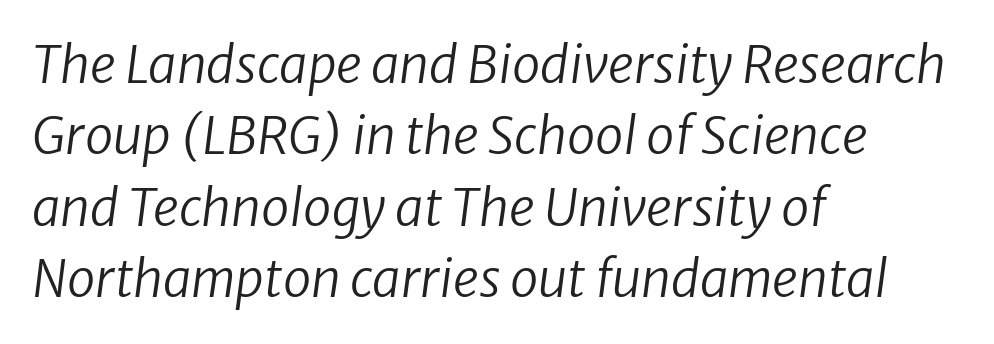
{"italic": "yes", "lean": "right", "slant_degrees": 8, "bold": "no", "weight": "regular", "width": "normal", "stroke_contrast": "low", "x_height": "medium", "monospaced": "no", "underline": "no", "align": "left", "line_spacing": "normal", "line_spacing_ratio": 1.4, "letter_spacing": "normal", "letter_spacing_em": 0.0, "glyph_px": 51}
